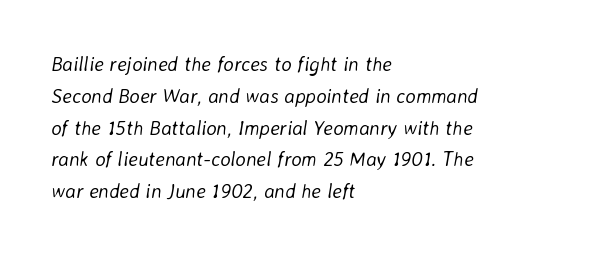
The image shows 20 px text type, italic (leaning right); set left-aligned, normal line spacing (1.59x), normal letter spacing, not underlined.
